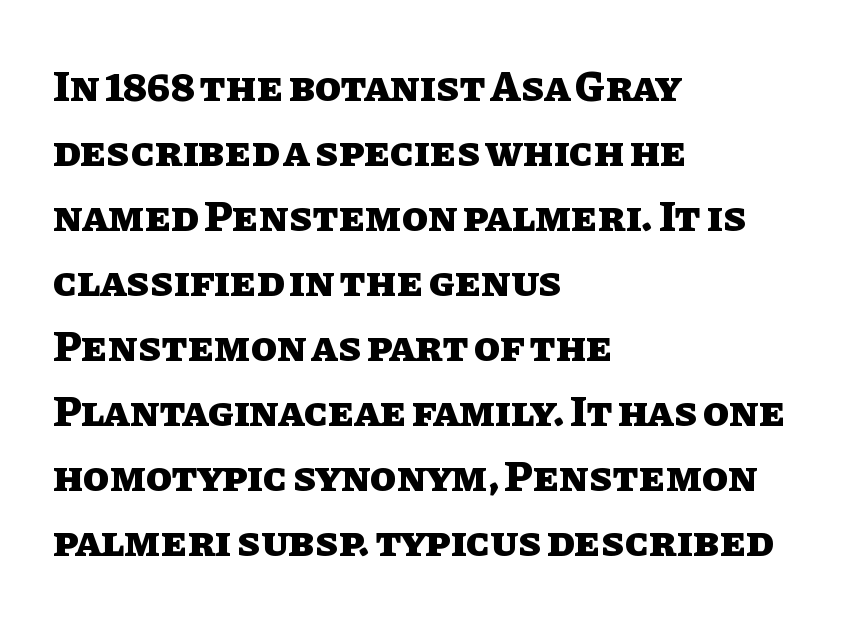
{"italic": "no", "bold": "yes", "weight": "heavy", "width": "normal", "stroke_contrast": "low", "x_height": "large", "monospaced": "no", "underline": "no", "align": "left", "line_spacing": "normal", "line_spacing_ratio": 1.51, "letter_spacing": "normal", "letter_spacing_em": 0.0, "glyph_px": 43}
